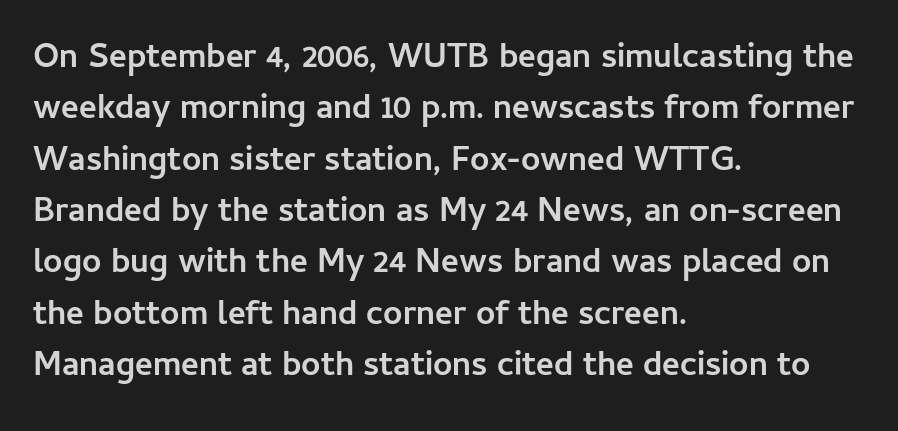
These lines are rendered in a variable-pitch font. This rendering uses left alignment, leaving the right contour irregular. When letters stand straight like this, we call the style roman or upright. Decoration check: the copy has no underline. Horizontal bands of white between lines are of average thickness. Weight: bold.
